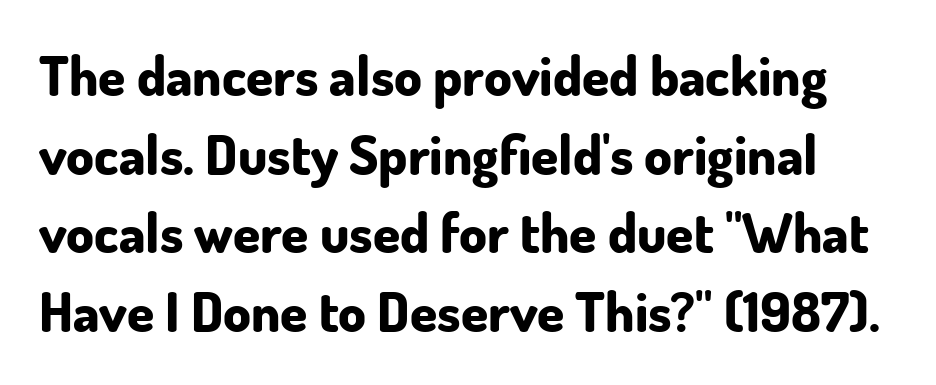
{"serif": "no", "italic": "no", "bold": "yes", "weight": "bold", "width": "normal", "stroke_contrast": "low", "x_height": "small", "monospaced": "no", "underline": "no", "line_spacing": "normal", "line_spacing_ratio": 1.43, "letter_spacing": "normal", "letter_spacing_em": 0.0, "glyph_px": 55}
